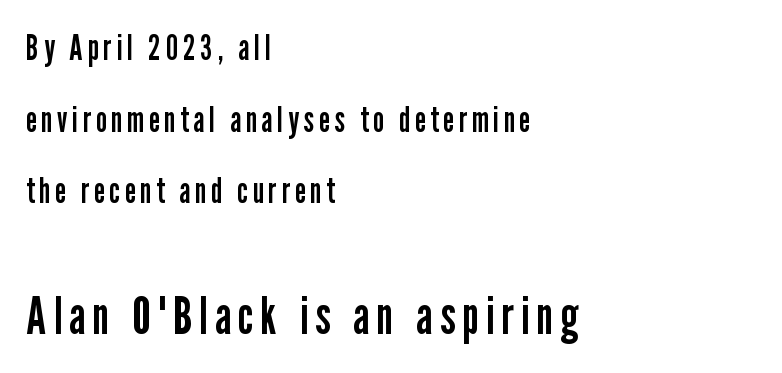
{"serif": "no", "italic": "no", "bold": "no", "weight": "regular", "width": "condensed", "stroke_contrast": "low", "x_height": "medium", "monospaced": "no", "underline": "no", "align": "left", "line_spacing": "loose", "line_spacing_ratio": 2.05, "larger_block": "second", "size_ratio": 1.49, "glyph_px": 52}
